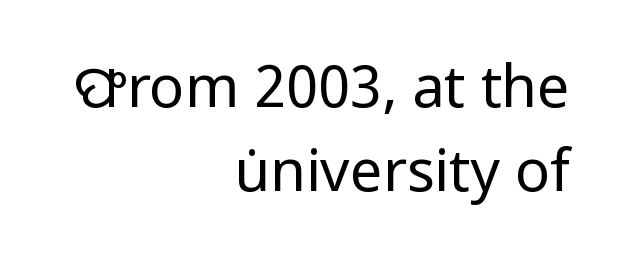
The image shows 58 px regular-weight sans-serif type, upright; set right-aligned, normal line spacing (1.44x), normal letter spacing, not underlined; low stroke contrast and a medium x-height.
